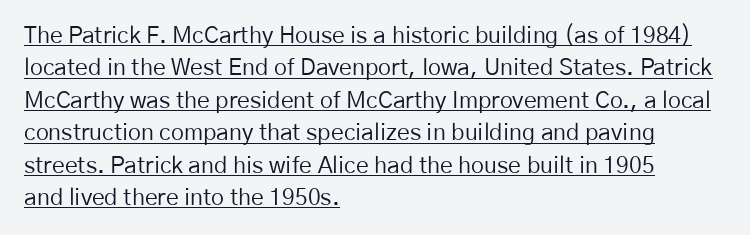
Does extra space separate the letters? No, they use regular spacing. This is underlined copy, the kind a proofreader might mark for attention. Is the block centered? No — it sits flush against the left margin. Style check: upright. Regular leading.
